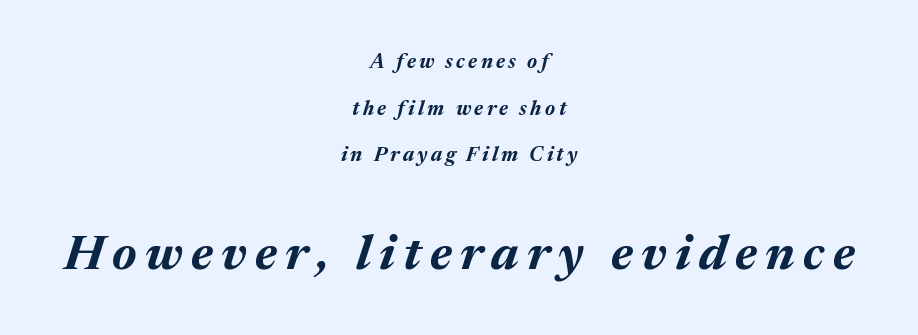
Style check: oblique. On the weight axis this lands at bold, roughly 700. You could fit nearly another row in the gap between these rows. Each row of text sits above clean, open space.
